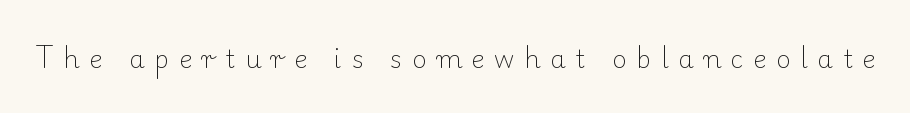
Q: Is the text bold? A: No.
Q: Is the text italic (slanted)? A: No, it is upright.
Q: Is the text underlined? A: No.
Q: Is the spacing between letters normal or unusually wide? A: Unusually wide.
